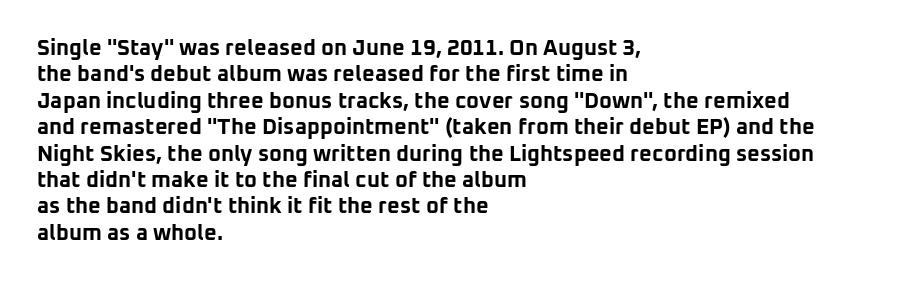
{"italic": "no", "bold": "yes", "underline": "no", "align": "left", "line_spacing_ratio": 1.2, "letter_spacing": "normal", "letter_spacing_em": 0.0, "glyph_px": 22}
